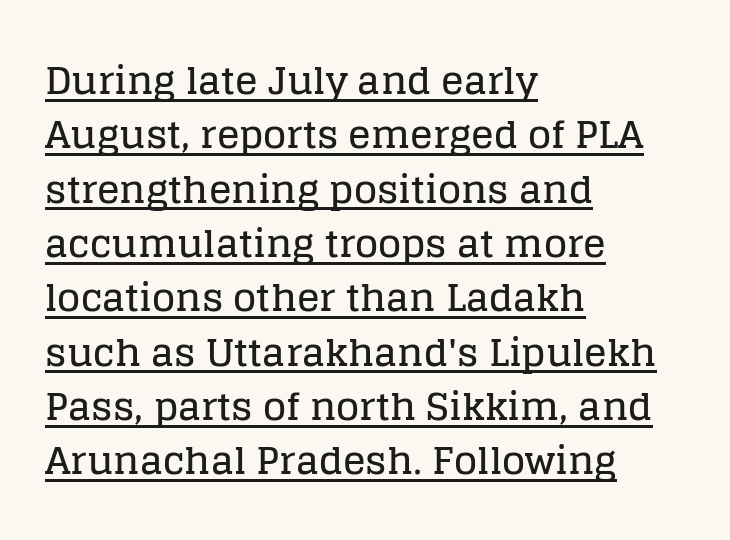
The image shows 38 px serif type, upright; set left-aligned, normal line spacing (1.43x), normal letter spacing, underlined; low stroke contrast and a large x-height.
